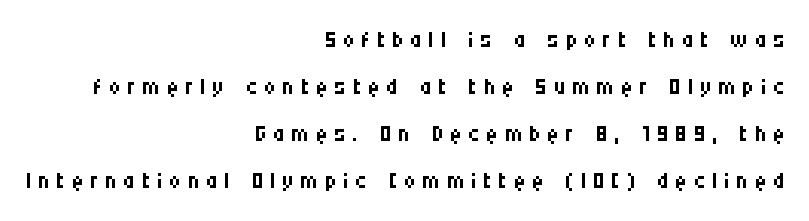
Varying glyph widths throughout — classic text-font behaviour. The lines in this sample share a right terminus and differ only in where they begin. Honestly, there is no underline to notice here at all. The lettering stays uniformly vertical, giving the passage a roman look. Normally led — the rows are evenly, conventionally spaced.
